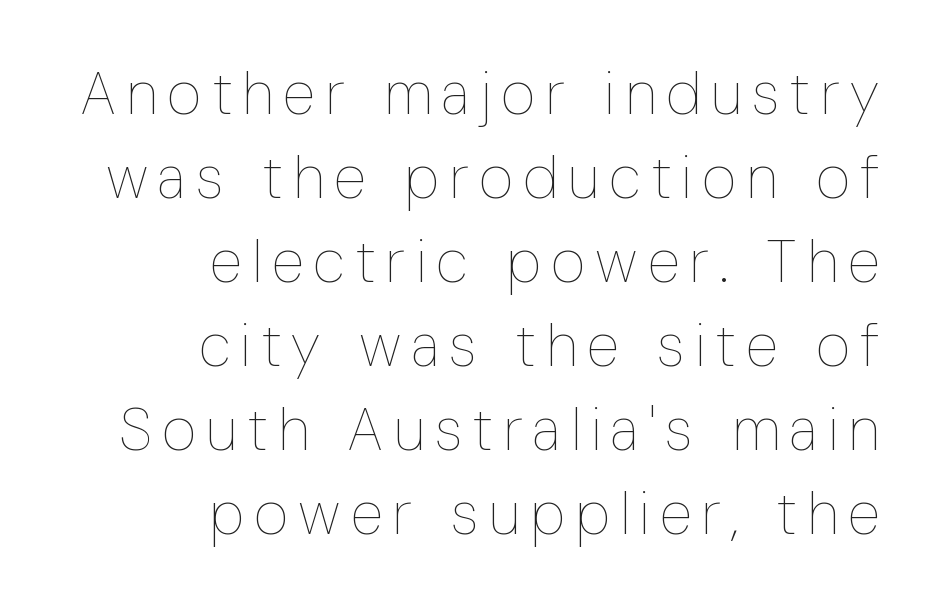
Q: Is the text bold? A: No.
Q: Is the text italic (slanted)? A: No, it is upright.
Q: Is the text underlined? A: No.
Q: How is the paragraph aligned? A: Right-aligned.
Q: Is the spacing between lines tight, normal or loose? A: Normal.
Q: Width (condensed, normal, or wide)? A: Condensed.
Q: Stroke contrast? A: Low.
Q: x-height? A: Medium.
Q: Monospaced? A: No.
